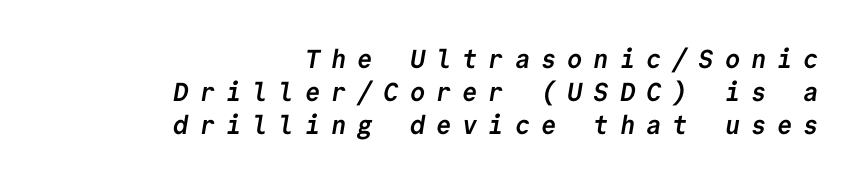
One-word summary of the alignment: right. The line texture is sparse and dotted thanks to wide tracking. The leading is moderate, giving the passage an even texture. Descenders are the only things crossing below the line. A full-strength bold gives these letters their thick strokes.
